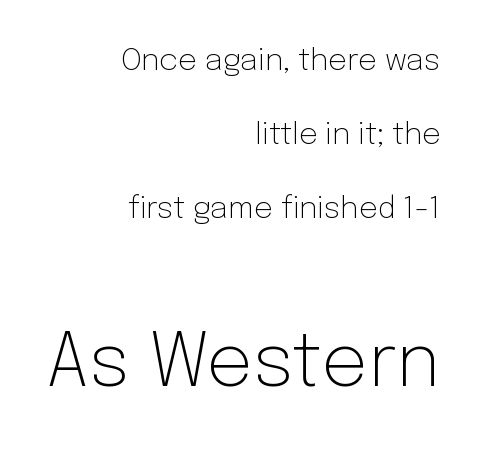
{"serif": "no", "italic": "no", "bold": "no", "weight": "light", "width": "normal", "stroke_contrast": "low", "x_height": "medium", "monospaced": "no", "underline": "no", "align": "right", "line_spacing": "loose", "line_spacing_ratio": 2.47, "letter_spacing": "normal", "letter_spacing_em": 0.0, "larger_block": "second", "size_ratio": 2.47, "glyph_px": 74}
